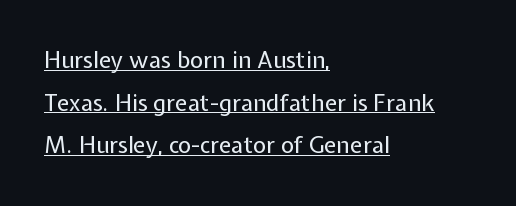
Weight: regular or lighter. Letter spacing: default. Underlined type. Quick note: not italic, upright. A classic flush-left, rag-right setting is used for this passage.
